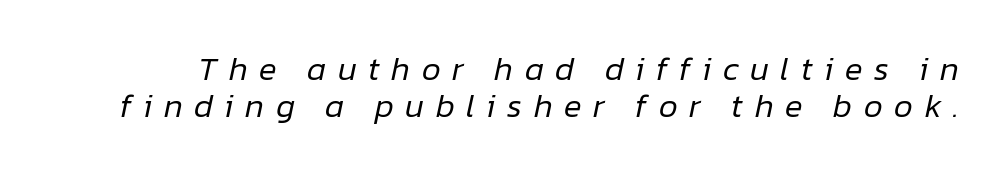
{"italic": "yes", "lean": "right", "slant_degrees": 12, "bold": "no", "weight": "regular", "width": "normal", "stroke_contrast": "low", "x_height": "medium", "monospaced": "no", "underline": "no", "line_spacing": "tight", "line_spacing_ratio": 1.13, "letter_spacing": "wide", "letter_spacing_em": 0.35, "glyph_px": 33}
